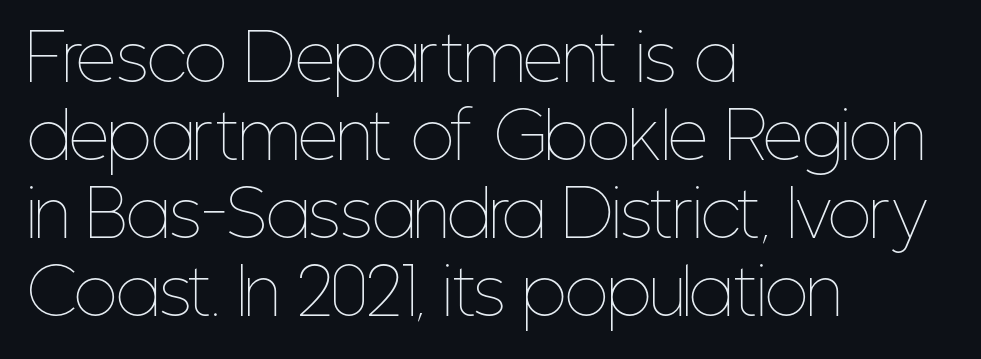
The rendering uses natural spacing where letterforms have individual widths. These lines were composed using upright roman letters. The glyphs are unaccompanied by any horizontal stroke below them. These lines stack with their left ends in a neat column. Inter-character spacing is left at the font's built-in metrics.
